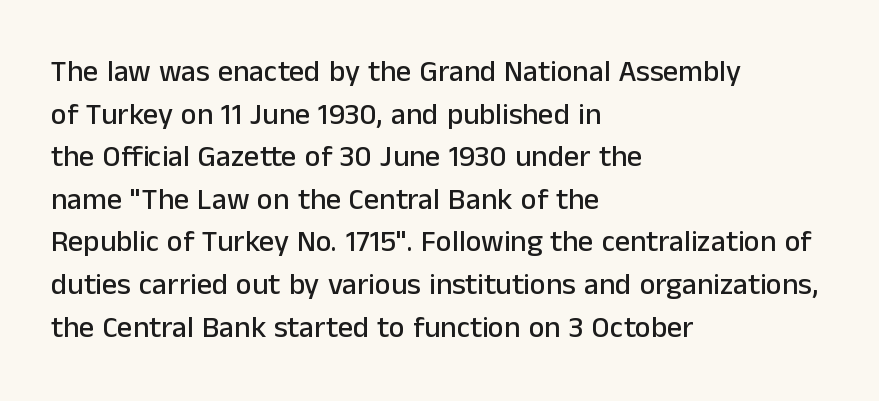
Q: Is the text italic (slanted)? A: No, it is upright.
Q: Is the typeface a serif or a sans-serif typeface? A: Sans-serif.
Q: Is the text underlined? A: No.
Q: How is the paragraph aligned? A: Left-aligned.
Q: Is the spacing between letters normal or unusually wide? A: Normal.
Q: Is the spacing between lines tight, normal or loose? A: Normal.
Q: Width (condensed, normal, or wide)? A: Normal.
Q: Stroke contrast? A: Low.
Q: x-height? A: Medium.
Q: Monospaced? A: No.
